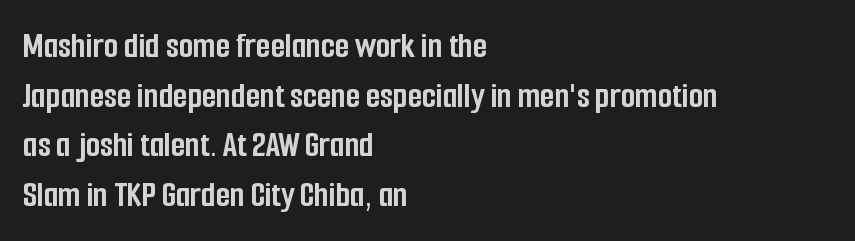
{"serif": "no", "italic": "no", "bold": "yes", "weight": "semibold", "width": "condensed", "stroke_contrast": "low", "x_height": "medium", "monospaced": "no", "underline": "no", "align": "left", "line_spacing": "normal", "line_spacing_ratio": 1.34, "letter_spacing": "normal", "letter_spacing_em": 0.0, "glyph_px": 37}
